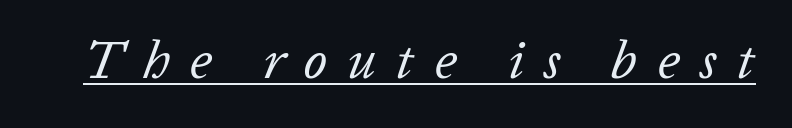
Q: Is the text bold? A: No.
Q: Is the text italic (slanted)? A: Yes, it leans right by about 20 degrees.
Q: Is the text underlined? A: Yes.
Q: Is the spacing between letters normal or unusually wide? A: Unusually wide.
Q: Width (condensed, normal, or wide)? A: Normal.
Q: Stroke contrast? A: Low.
Q: x-height? A: Medium.
Q: Monospaced? A: No.
